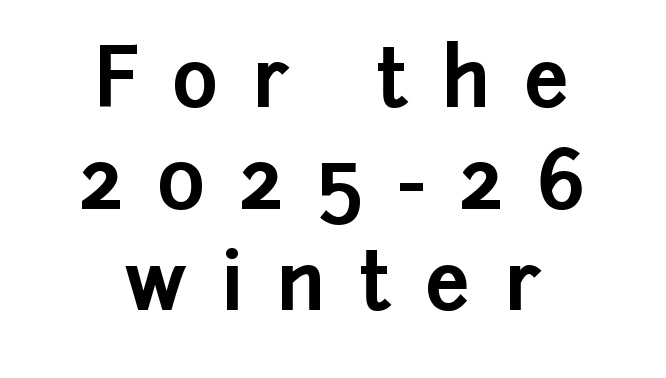
This rendering employs a face without finishing strokes, i.e., a sans-serif. Tall strokes in this sample are plumb rather than angled. The baseline area is clear. Compared with typical body copy, the letter spacing here is much looser.
